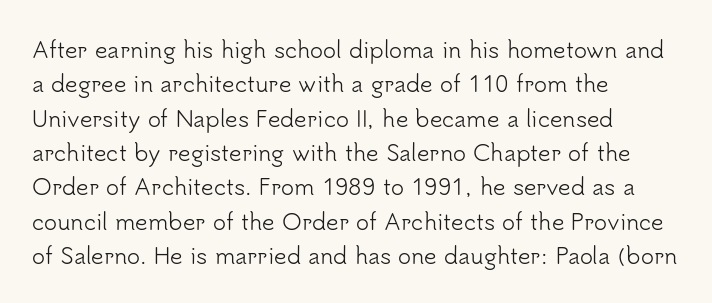
{"italic": "no", "bold": "no", "underline": "no", "align": "left", "line_spacing": "normal", "line_spacing_ratio": 1.56, "letter_spacing": "normal", "letter_spacing_em": 0.0, "glyph_px": 22}
